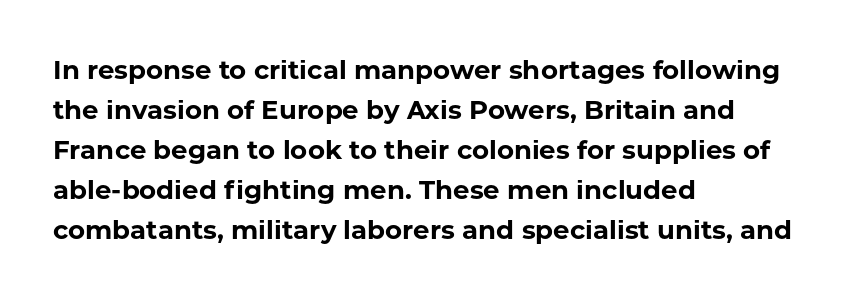
{"italic": "no", "bold": "yes", "underline": "no", "align": "left", "line_spacing": "normal", "line_spacing_ratio": 1.54, "letter_spacing": "normal", "letter_spacing_em": 0.0, "glyph_px": 26}
